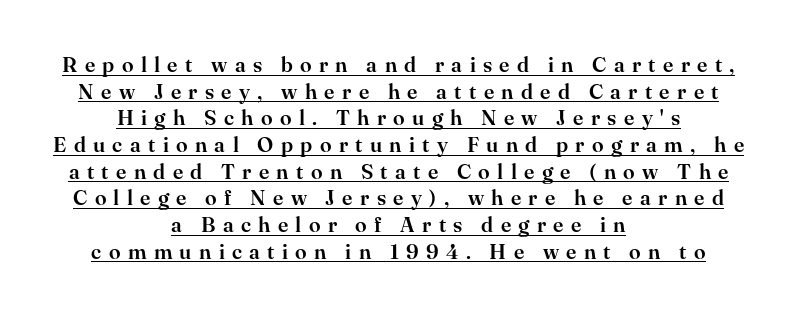
Students, observe: this is what conventionally led text looks like. Neither beginnings nor endings align; midpoints do. Does the lettering tilt? It doesn't — this is upright. Honestly, the underline is the first thing you notice here.
